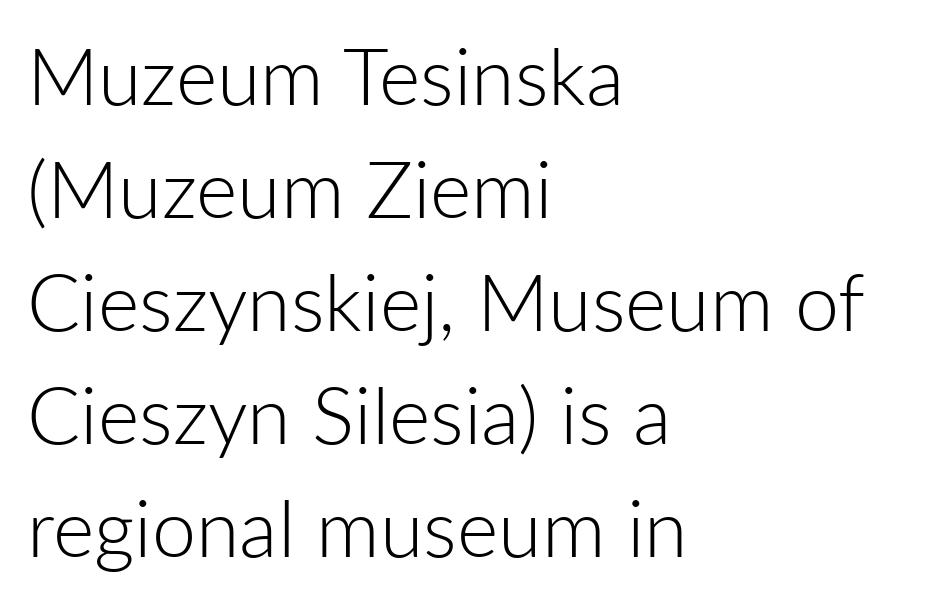
Compared with typical body copy, the letter spacing here is the same. No chunkiness to these letters — they're not bold. Compared with typical paragraphs, the rows here are spaced about the same. The typeface chosen for these lines omits serifs. Here the designer chose a conventional face with non-uniform glyph widths. Horizontal alignment here is leftward, the default for most running prose.
